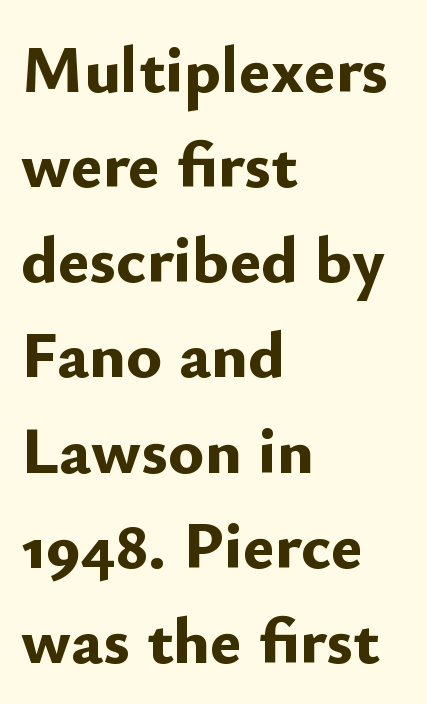
The image shows 67 px bold sans-serif type, upright; set left-aligned, normal line spacing (1.42x), normal letter spacing, not underlined; low stroke contrast and a small x-height.
